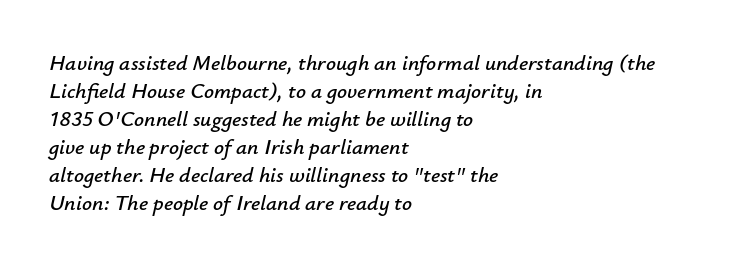
{"italic": "yes", "lean": "right", "slant_degrees": 12, "underline": "no", "align": "left", "line_spacing": "normal", "line_spacing_ratio": 1.27, "letter_spacing": "normal", "letter_spacing_em": 0.0, "glyph_px": 22}
